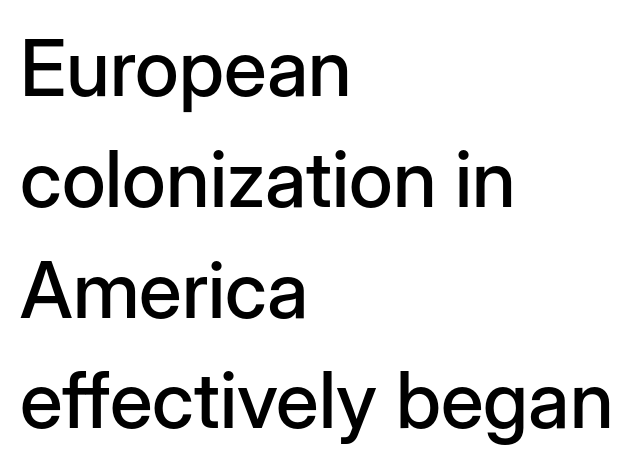
{"serif": "no", "italic": "no", "width": "normal", "stroke_contrast": "low", "x_height": "medium", "monospaced": "no", "underline": "no", "align": "left", "line_spacing": "normal", "line_spacing_ratio": 1.42, "letter_spacing": "normal", "letter_spacing_em": 0.0, "glyph_px": 78}
